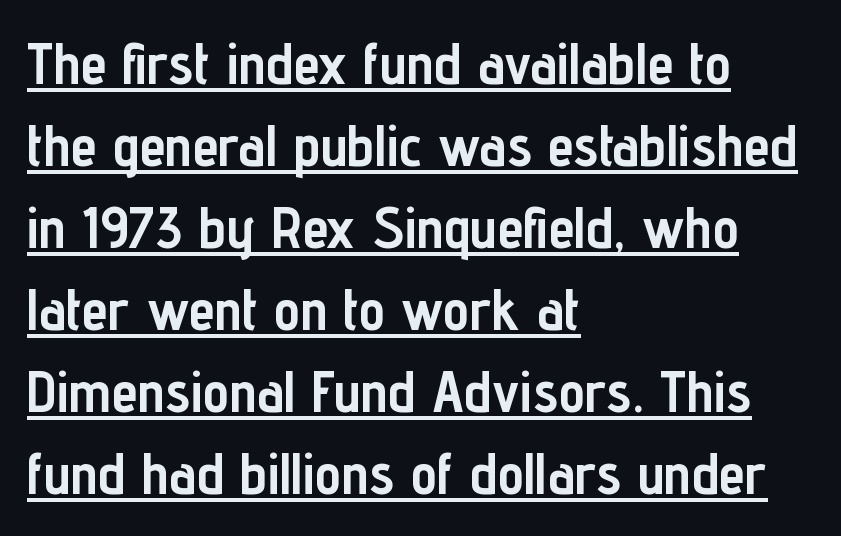
Q: Is the text bold? A: Yes.
Q: Is the text italic (slanted)? A: No, it is upright.
Q: Is the typeface a serif or a sans-serif typeface? A: Sans-serif.
Q: Is the text underlined? A: Yes.
Q: How is the paragraph aligned? A: Left-aligned.
Q: Is the spacing between letters normal or unusually wide? A: Normal.
Q: Is the spacing between lines tight, normal or loose? A: Normal.
Q: Width (condensed, normal, or wide)? A: Condensed.
Q: Stroke contrast? A: Low.
Q: x-height? A: Medium.
Q: Monospaced? A: No.
